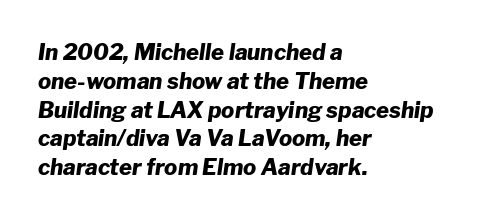
The passage shown stacks its lines at a standard gap. You can tell it's italic because the verticals aren't actually vertical. The text block is weighted toward the left margin, trailing off unevenly rightward. A dark, heavy texture on the line: the type is bold. Underlining? Definitely not there.
